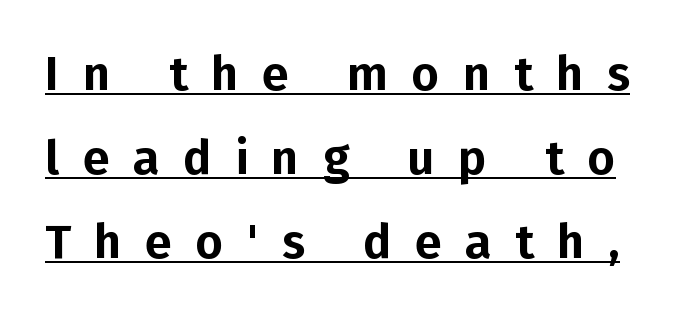
{"serif": "no", "italic": "no", "width": "normal", "stroke_contrast": "low", "x_height": "medium", "monospaced": "no", "underline": "yes", "line_spacing_ratio": 1.75, "letter_spacing": "wide", "letter_spacing_em": 0.49, "glyph_px": 48}
